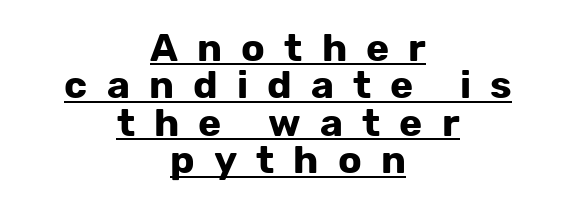
Q: Is the text bold? A: Yes.
Q: Is the text italic (slanted)? A: No, it is upright.
Q: Is the typeface a serif or a sans-serif typeface? A: Sans-serif.
Q: Is the text underlined? A: Yes.
Q: How is the paragraph aligned? A: Centered.
Q: Is the spacing between letters normal or unusually wide? A: Unusually wide.
Q: Is the spacing between lines tight, normal or loose? A: Tight.
Q: Width (condensed, normal, or wide)? A: Normal.
Q: Stroke contrast? A: Low.
Q: x-height? A: Medium.
Q: Monospaced? A: No.
